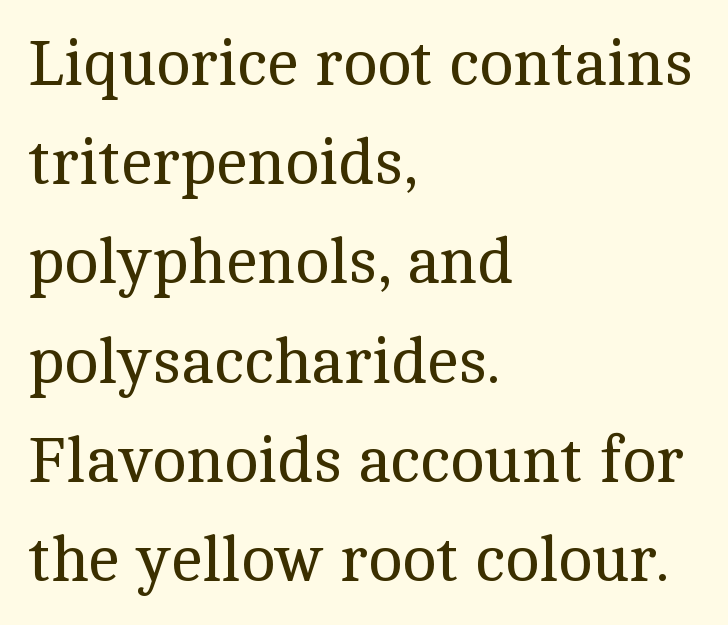
The image shows 64 px regular-weight serif type, upright; set left-aligned, normal line spacing (1.55x), normal letter spacing, not underlined; a medium x-height.
